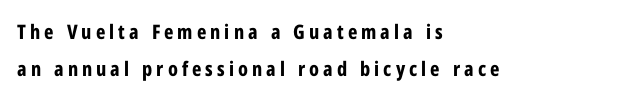
Does extra space separate the letters? Yes, quite a lot of it. This is heavy type, rendered in bold. The setting favours the left margin, as ordinary paragraphs usually do. Quick note: underline off. The type sits square on the baseline with zero lean.
